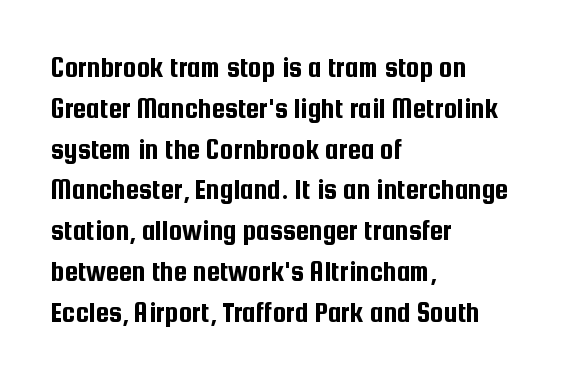
Line spacing here is normal. Letters rest on an invisible, unmarked baseline. No italicization has been applied; the sample stays upright. Honestly, the letter spacing is just normal — you wouldn't notice it. Spacing verdict: proportional, widths tailored to each character.
